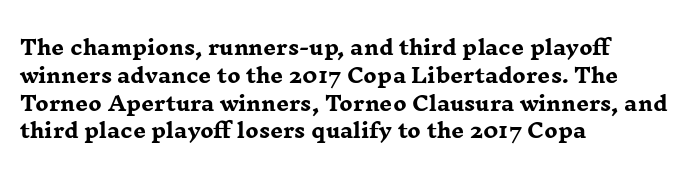
{"italic": "no", "bold": "yes", "underline": "no", "align": "left", "line_spacing": "normal", "line_spacing_ratio": 1.39, "letter_spacing": "normal", "letter_spacing_em": 0.0, "glyph_px": 20}
